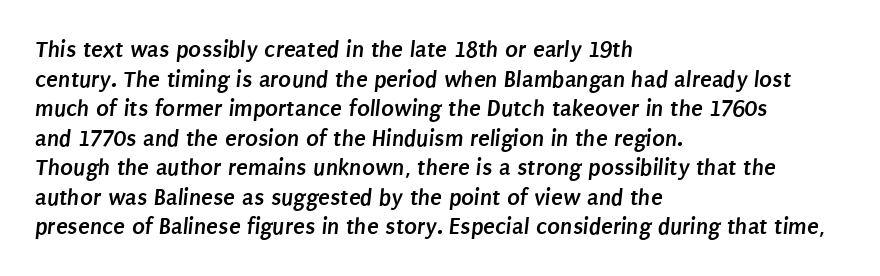
The image shows 24 px bold type; set left-aligned, line spacing 1.23x, normal letter spacing, not underlined.
